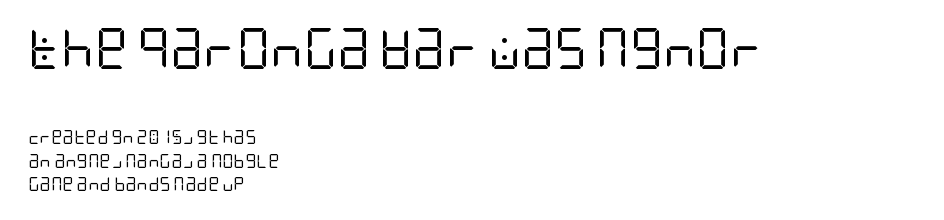
The image shows 41 px regular-weight, condensed sans-serif type, upright; set left-aligned, normal line spacing (1.69x), normal letter spacing, not underlined; the first (top) block is 2.93x larger; low stroke contrast and a large x-height.
